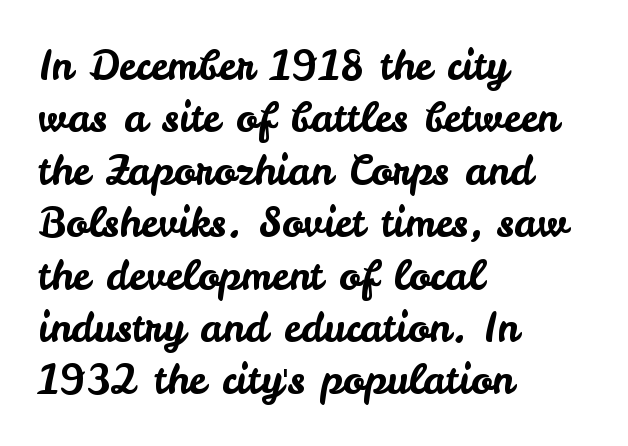
{"serif": "no", "width": "normal", "stroke_contrast": "low", "x_height": "small", "monospaced": "no", "underline": "no", "align": "left", "line_spacing": "normal", "line_spacing_ratio": 1.31, "letter_spacing": "normal", "letter_spacing_em": 0.0, "glyph_px": 40}
